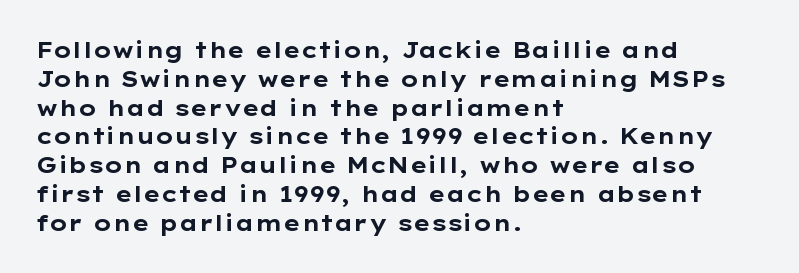
{"italic": "no", "bold": "yes", "underline": "no", "align": "left", "line_spacing": "normal", "line_spacing_ratio": 1.31, "letter_spacing": "normal", "letter_spacing_em": 0.0, "glyph_px": 22}
